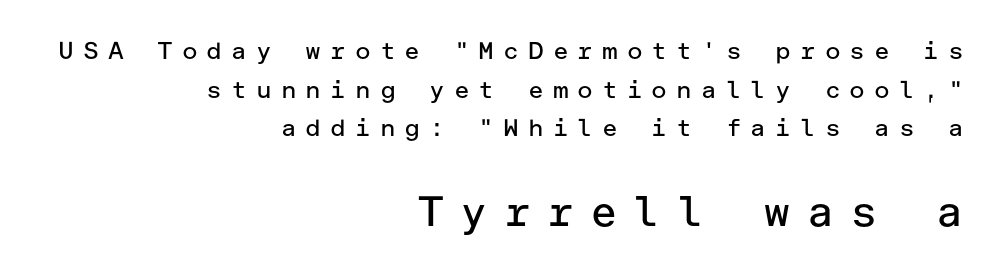
The image shows 42 px regular-weight sans-serif type, upright; set right-aligned, normal line spacing (1.61x), unusually wide letter spacing (+0.37 em), not underlined; the second (bottom) block is 1.75x larger; low stroke contrast and a medium x-height.
